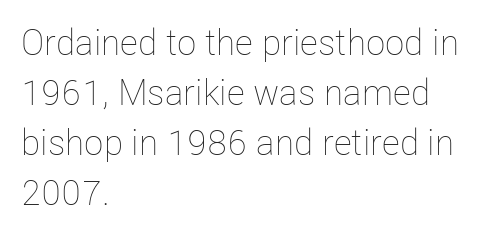
{"italic": "no", "bold": "no", "weight": "thin", "width": "condensed", "stroke_contrast": "low", "x_height": "medium", "monospaced": "no", "underline": "no", "align": "left", "line_spacing": "normal", "line_spacing_ratio": 1.39, "letter_spacing": "normal", "letter_spacing_em": 0.0, "glyph_px": 36}
